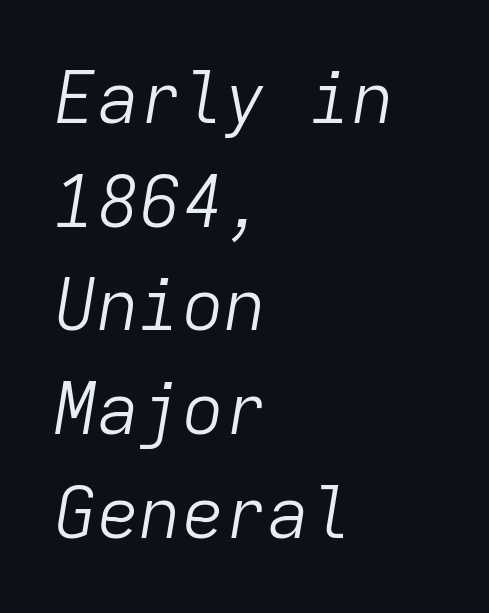
Q: Is the text bold? A: No.
Q: Is the text italic (slanted)? A: Yes, it leans right by about 9 degrees.
Q: Is the text underlined? A: No.
Q: How is the paragraph aligned? A: Left-aligned.
Q: Is the spacing between letters normal or unusually wide? A: Normal.
Q: Is the spacing between lines tight, normal or loose? A: Normal.
Q: Width (condensed, normal, or wide)? A: Normal.
Q: Stroke contrast? A: Low.
Q: x-height? A: Medium.
Q: Monospaced? A: Yes.
